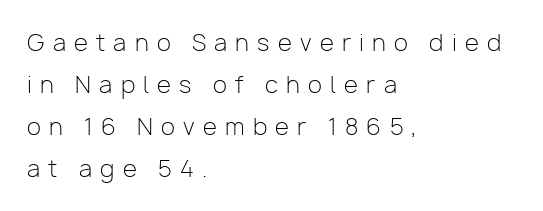
Glance below the letters and you will spot only blank space. The tracking jumps out immediately: characters are airy and widely separated. If you drew a line through each stem, it would be perfectly vertical. Layout note: lines flush left. The passage shown is not bold in any degree.
